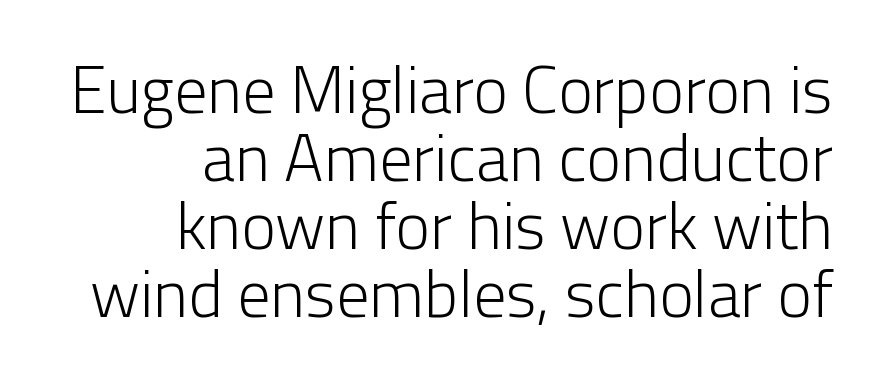
Q: Is the text bold? A: No.
Q: Is the text italic (slanted)? A: No, it is upright.
Q: Is the typeface a serif or a sans-serif typeface? A: Sans-serif.
Q: Is the text underlined? A: No.
Q: How is the paragraph aligned? A: Right-aligned.
Q: Is the spacing between letters normal or unusually wide? A: Normal.
Q: Is the spacing between lines tight, normal or loose? A: Tight.
Q: Width (condensed, normal, or wide)? A: Normal.
Q: Stroke contrast? A: Low.
Q: x-height? A: Medium.
Q: Monospaced? A: No.
